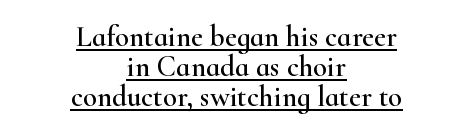
Q: Is the text italic (slanted)? A: No, it is upright.
Q: Is the typeface a serif or a sans-serif typeface? A: Serif.
Q: Is the text underlined? A: Yes.
Q: How is the paragraph aligned? A: Centered.
Q: Is the spacing between letters normal or unusually wide? A: Normal.
Q: Is the spacing between lines tight, normal or loose? A: Tight.
Q: Width (condensed, normal, or wide)? A: Wide.
Q: Stroke contrast? A: High.
Q: x-height? A: Small.
Q: Monospaced? A: No.
